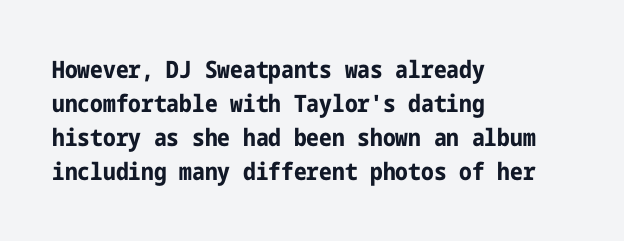
The passage shown stacks its lines at a standard gap. These lines keep a tight, regular rhythm from letter to letter. Descenders hang freely into open space. The sample has been set heavy, in full bold. Leftover space on each line is placed entirely after the last word. Nope, not italic — everything's standing straight.
